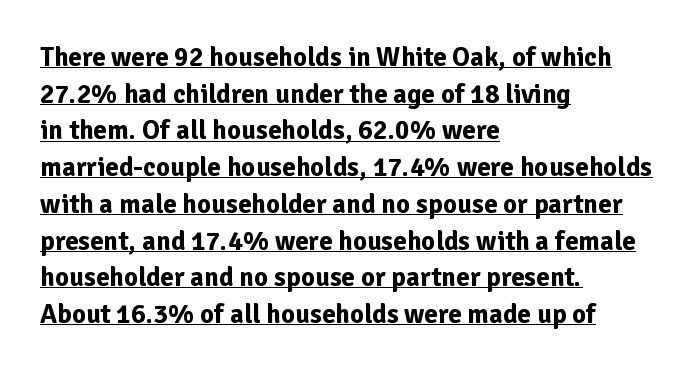
The image shows 27 px bold type, upright; set left-aligned, normal line spacing (1.36x), normal letter spacing, underlined.
